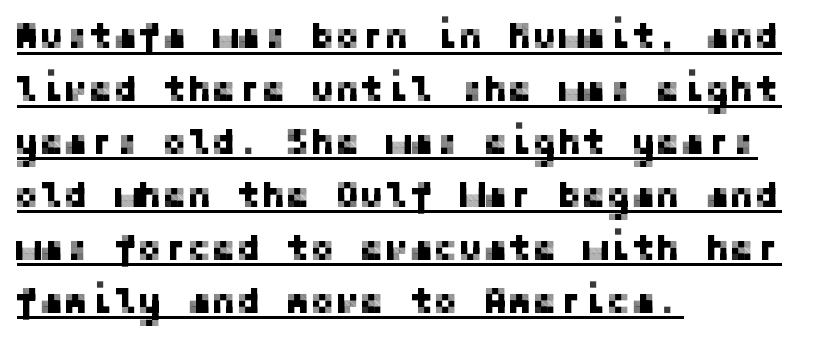
The image shows 37 px sans-serif type, upright; set left-aligned, normal line spacing (1.43x), normal letter spacing, underlined; low stroke contrast and a medium x-height.
